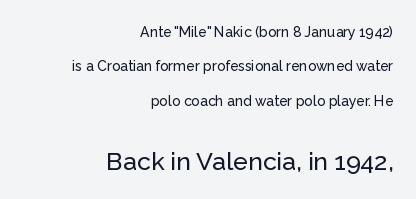
Q: Is the text italic (slanted)? A: No, it is upright.
Q: Is the text underlined? A: No.
Q: How is the paragraph aligned? A: Right-aligned.
Q: Is the spacing between letters normal or unusually wide? A: Normal.
Q: Is the spacing between lines tight, normal or loose? A: Loose.
Q: Which block of text is set in a larger size, the first (top) or the second (bottom)? A: The second (bottom) one.
